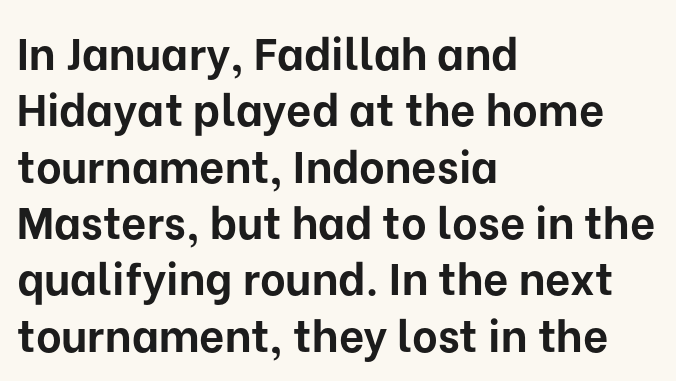
This rendering employs a face without finishing strokes, i.e., a sans-serif. Is there much room between lines? A standard amount, neither cramped nor airy. The words here are not underlined. Note the varied advance widths — an 'i' is clearly narrower than an 'm'. If you drew a line through each stem, it would be perfectly vertical.
